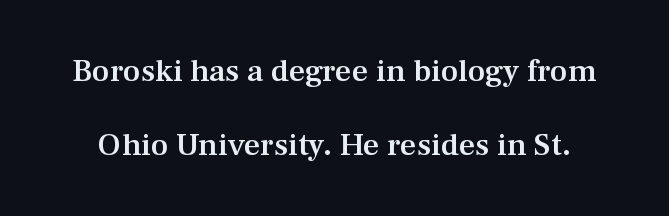
{"serif": "yes", "italic": "no", "bold": "semi", "weight": "semibold", "width": "normal", "stroke_contrast": "medium", "x_height": "medium", "monospaced": "no", "underline": "no", "line_spacing": "loose", "line_spacing_ratio": 2.31, "letter_spacing": "normal", "letter_spacing_em": 0.0, "glyph_px": 32}
